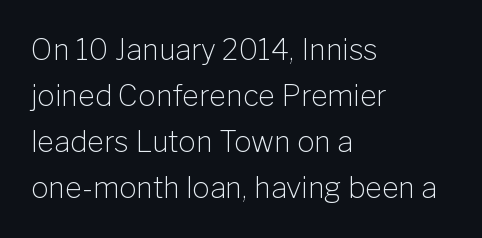
{"serif": "no", "italic": "no", "bold": "no", "weight": "light", "width": "normal", "stroke_contrast": "low", "x_height": "medium", "monospaced": "no", "underline": "no", "align": "left", "line_spacing": "normal", "line_spacing_ratio": 1.59, "letter_spacing": "normal", "letter_spacing_em": 0.0, "glyph_px": 29}
